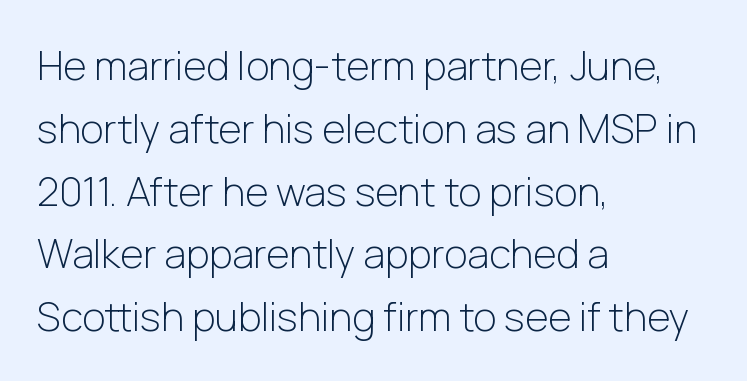
{"serif": "no", "italic": "no", "bold": "no", "weight": "light", "width": "normal", "stroke_contrast": "low", "x_height": "medium", "monospaced": "no", "underline": "no", "align": "left", "line_spacing": "normal", "line_spacing_ratio": 1.57, "letter_spacing": "normal", "letter_spacing_em": 0.0, "glyph_px": 40}
